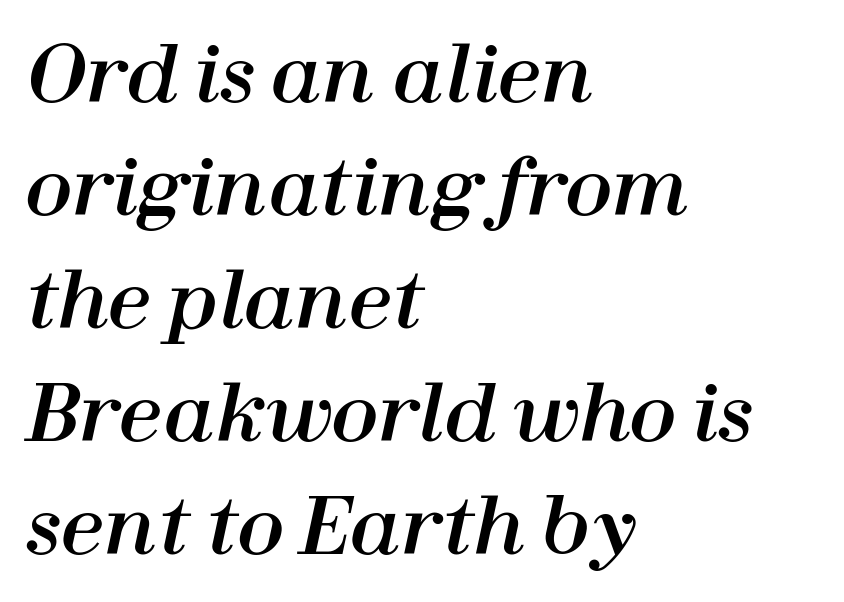
Q: Is the text italic (slanted)? A: Yes, it leans right by about 12 degrees.
Q: Is the text underlined? A: No.
Q: How is the paragraph aligned? A: Left-aligned.
Q: Is the spacing between letters normal or unusually wide? A: Normal.
Q: Is the spacing between lines tight, normal or loose? A: Normal.
Q: Width (condensed, normal, or wide)? A: Normal.
Q: Stroke contrast? A: High.
Q: x-height? A: Medium.
Q: Monospaced? A: No.
